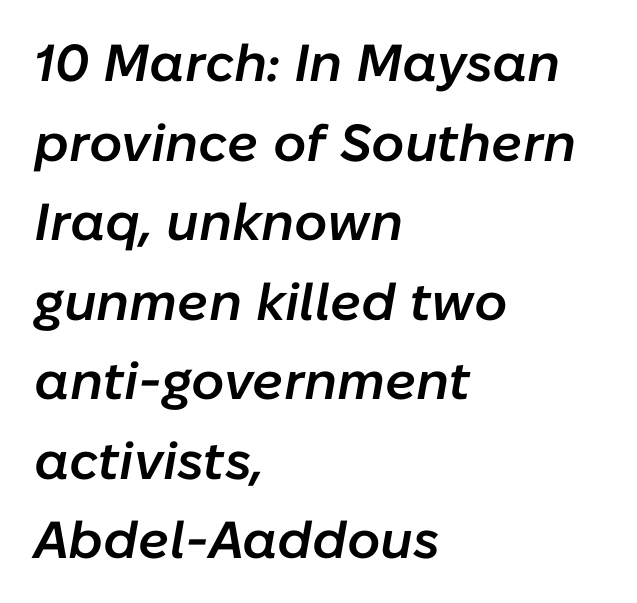
The type is set solid horizontally, with unmodified tracking. The font's italic variant was chosen for this text. A clean baseline with only descenders dipping below it. Summary of weight: moderately heavy, a semibold. The passage shown stacks its lines at a standard gap.
